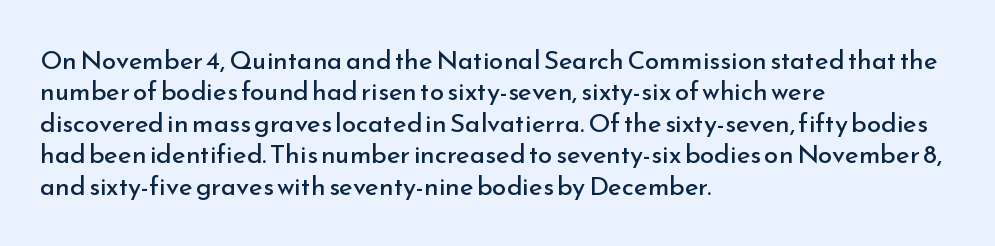
What stands out about the letter spacing? Nothing — it is the standard amount. The rendering anchors every line to the left-hand side. A light-to-regular cut is what we see here. Ordinary non-slanted type is in use.
